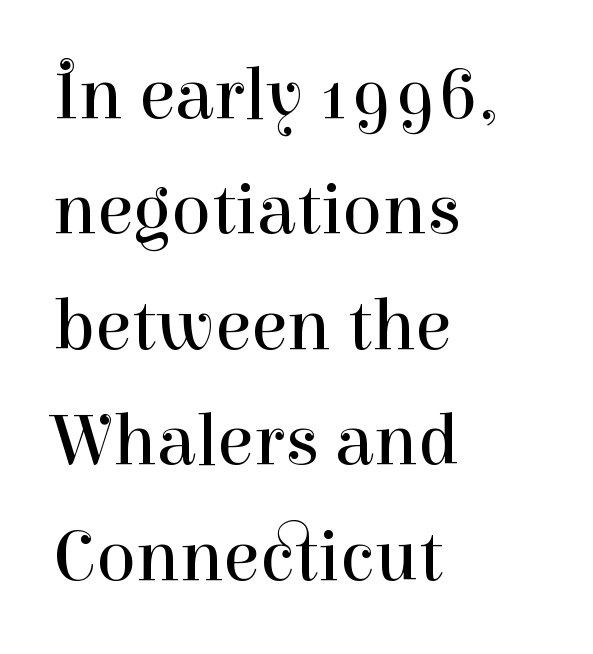
The image shows 74 px regular-weight serif type, upright; set left-aligned, normal line spacing (1.56x), normal letter spacing, not underlined; high stroke contrast and a medium x-height.
